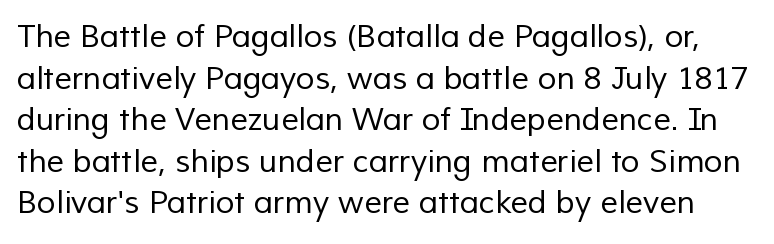
These lines sit exactly where default settings would place them. Typographically, this falls in the sans-serif category. A light-to-regular cut is what we see here. These lines are rendered in a variable-pitch font. This sample uses plain, unmodified letter spacing. The zone under the glyphs is completely vacant.
